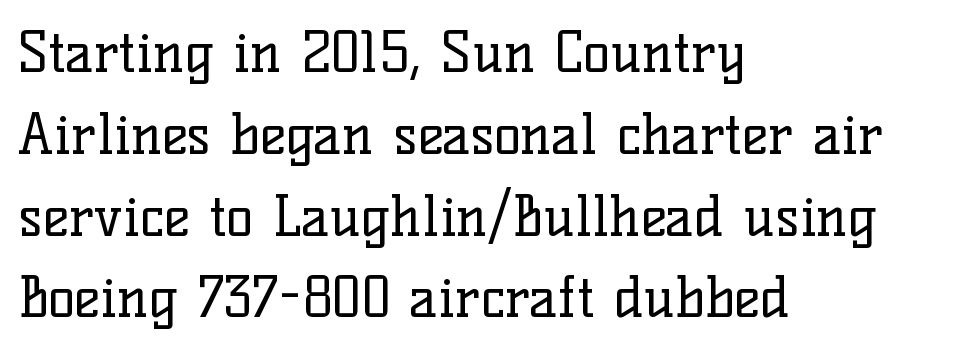
The image shows 56 px regular-weight serif type, upright; set left-aligned, normal line spacing (1.46x), normal letter spacing, not underlined; low stroke contrast and a medium x-height.
